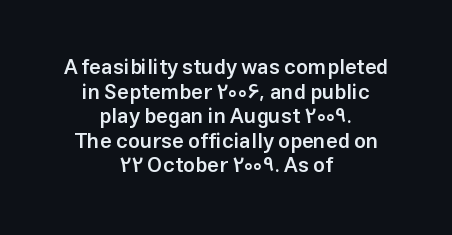
The image shows 21 px text type, upright; set centered, line spacing 1.17x, normal letter spacing, not underlined.
